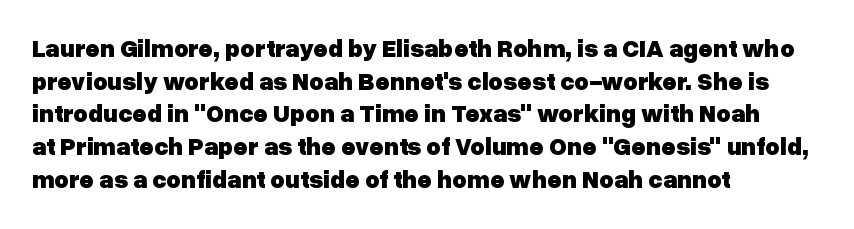
The image shows 25 px bold type, upright; set left-aligned, normal line spacing (1.31x), normal letter spacing, not underlined.
